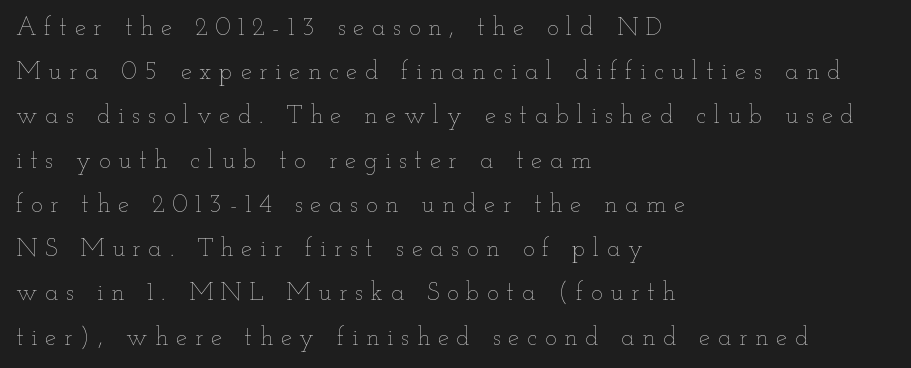
The image shows 25 px text type, upright; set left-aligned, line spacing 1.77x, unusually wide letter spacing (+0.31 em), not underlined.
